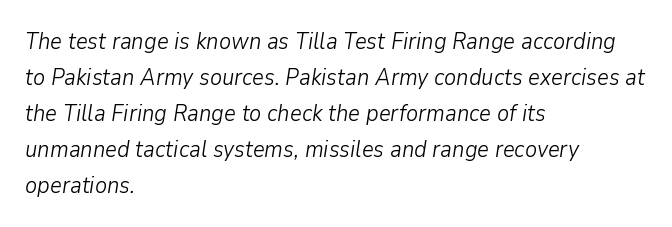
{"italic": "yes", "lean": "right", "slant_degrees": 9, "bold": "no", "underline": "no", "align": "left", "line_spacing": "normal", "line_spacing_ratio": 1.56, "letter_spacing": "normal", "letter_spacing_em": 0.0, "glyph_px": 23}
